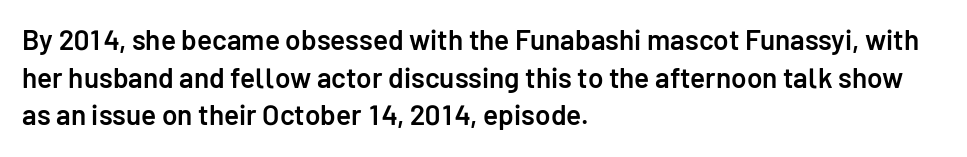
{"serif": "no", "italic": "no", "bold": "semi", "weight": "semibold", "width": "normal", "stroke_contrast": "low", "x_height": "medium", "monospaced": "no", "underline": "no", "align": "left", "line_spacing": "normal", "line_spacing_ratio": 1.34, "letter_spacing": "normal", "letter_spacing_em": 0.0, "glyph_px": 28}
